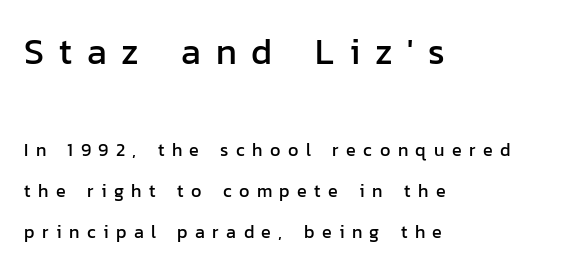
Q: Is the text italic (slanted)? A: No, it is upright.
Q: Is the typeface a serif or a sans-serif typeface? A: Sans-serif.
Q: Is the text underlined? A: No.
Q: How is the paragraph aligned? A: Left-aligned.
Q: Is the spacing between letters normal or unusually wide? A: Unusually wide.
Q: Is the spacing between lines tight, normal or loose? A: Loose.
Q: Which block of text is set in a larger size, the first (top) or the second (bottom)? A: The first (top) one.
Q: Width (condensed, normal, or wide)? A: Normal.
Q: Stroke contrast? A: Low.
Q: x-height? A: Medium.
Q: Monospaced? A: No.
